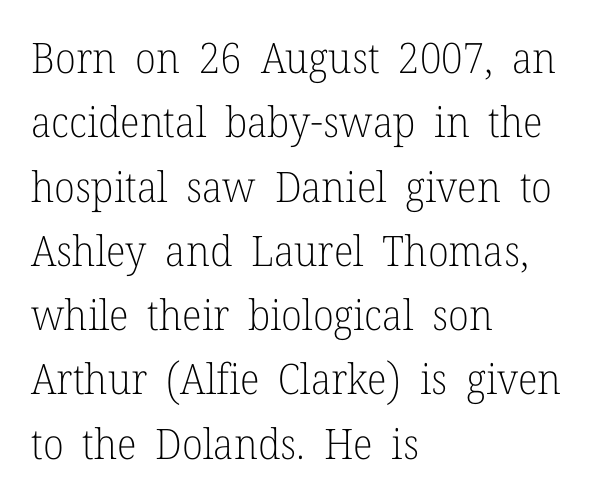
The image shows 42 px light serif type, upright; set left-aligned, normal line spacing (1.53x), normal letter spacing, not underlined; low stroke contrast and a medium x-height.
